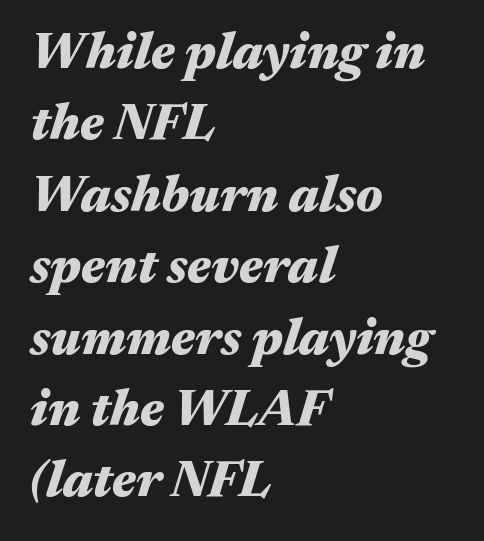
These lines sit exactly where default settings would place them. The font's italic variant was chosen for this text. You'd pick this weight for a headline — it's a proper bold. Spacing between characters is what you'd get straight out of the box. Is this a fixed-width face? No — the glyphs have proportional, varying widths.
